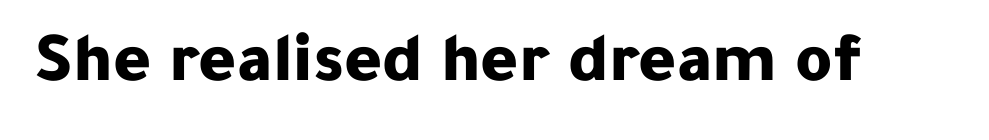
The axis of the letterforms is exactly vertical. Default kerning and tracking; the words read as compact shapes. The typeface chosen for these lines omits serifs. Emphasis by weight is at full strength: bold.
